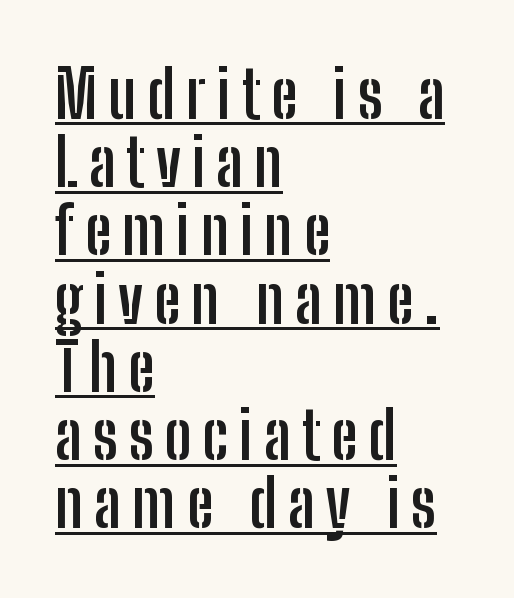
The image shows 65 px semibold, condensed sans-serif type, upright; set left-aligned, tight line spacing (1.05x), underlined; low stroke contrast and a medium x-height.
